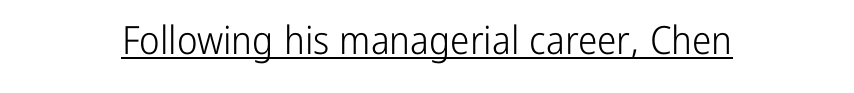
{"serif": "no", "italic": "no", "bold": "no", "weight": "light", "width": "condensed", "stroke_contrast": "low", "x_height": "medium", "monospaced": "no", "underline": "yes", "letter_spacing": "normal", "letter_spacing_em": 0.0, "glyph_px": 39}
